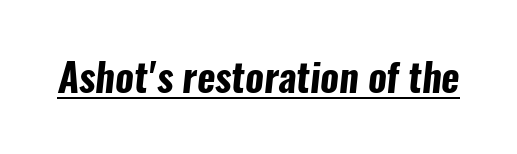
The type family on display is of the sans-serif kind. Think of a printed novel: that variable character pitch is what you see here. The sample's only ornament is a line tracing under the words. A full-strength bold gives these letters their thick strokes. The letters sit at their default tracking, neither squeezed nor spread.
